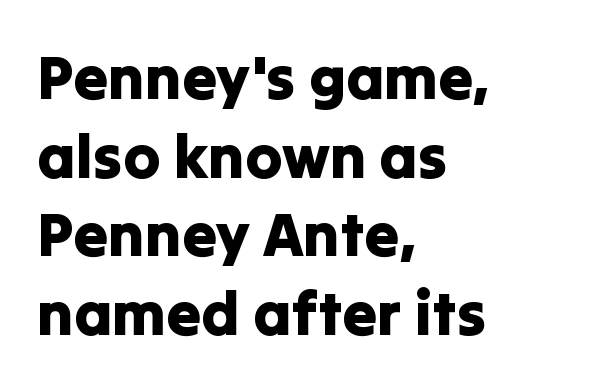
In terms of posture, this sample is upright. The rendering uses natural spacing where letterforms have individual widths. Font category for this specimen: sans-serif. How would I describe the line gaps? Plain and ordinary.
